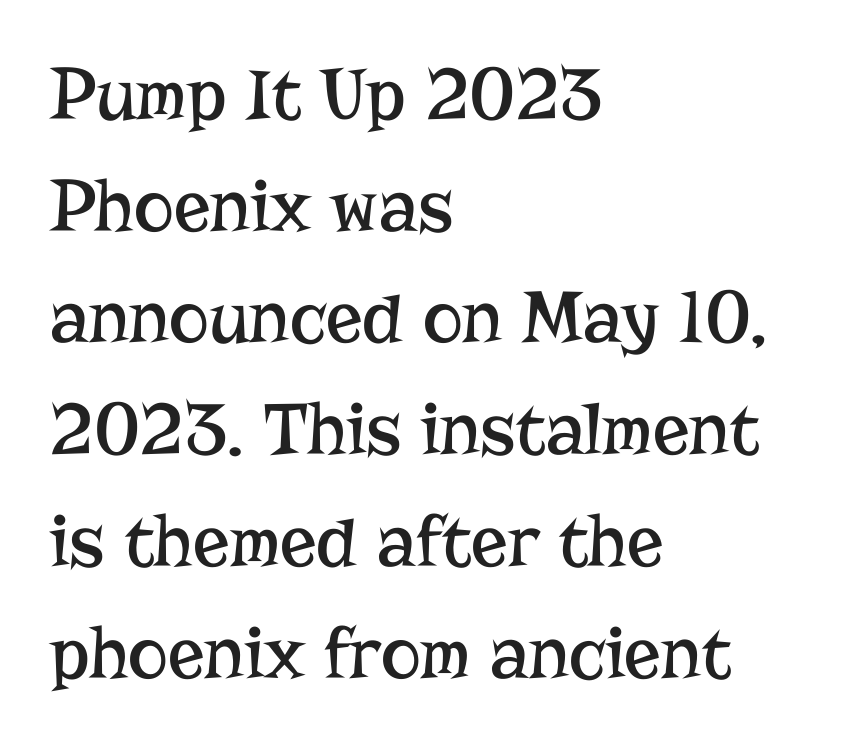
The image shows 76 px regular-weight serif type, upright; set left-aligned, normal line spacing (1.47x), normal letter spacing, not underlined; low stroke contrast and a medium x-height.
